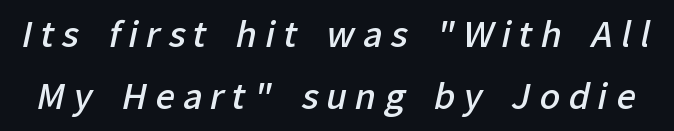
{"serif": "no", "bold": "semi", "weight": "semibold", "width": "normal", "stroke_contrast": "low", "x_height": "medium", "monospaced": "no", "underline": "no", "line_spacing_ratio": 1.82, "letter_spacing": "wide", "letter_spacing_em": 0.24, "glyph_px": 34}
